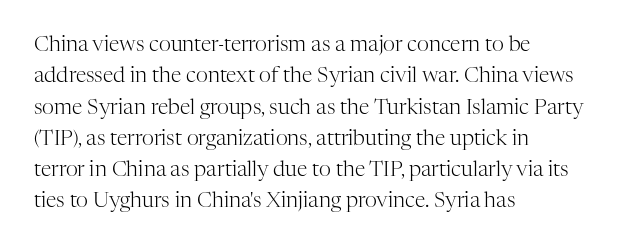
Q: Is the text bold? A: No.
Q: Is the text italic (slanted)? A: No, it is upright.
Q: Is the text underlined? A: No.
Q: How is the paragraph aligned? A: Left-aligned.
Q: Is the spacing between letters normal or unusually wide? A: Normal.
Q: Is the spacing between lines tight, normal or loose? A: Normal.
